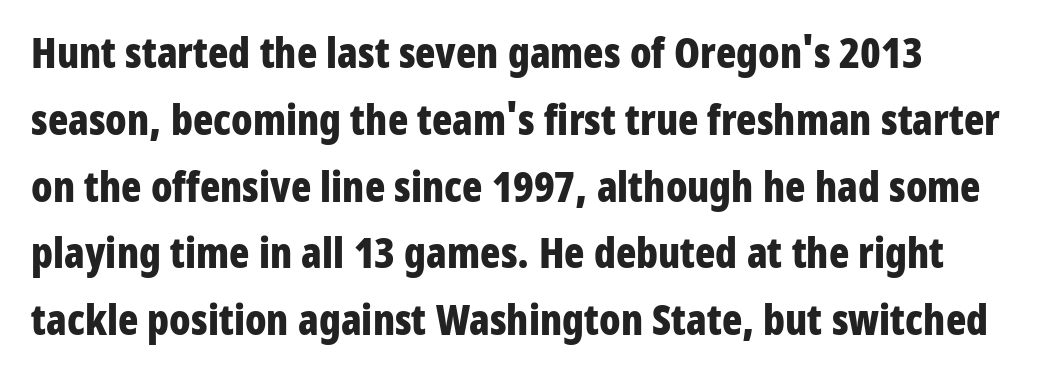
The image shows 42 px bold, condensed sans-serif type, upright; set normal line spacing (1.59x), normal letter spacing, not underlined; low stroke contrast and a medium x-height.
